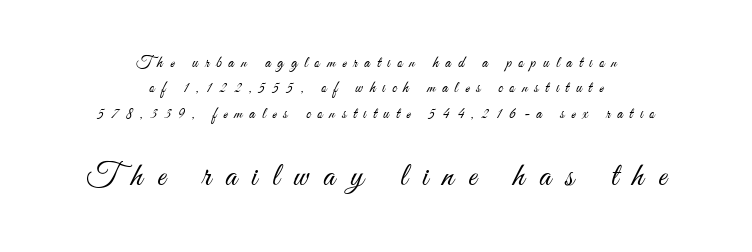
Q: Is the text bold? A: No.
Q: Is the text italic (slanted)? A: Yes.
Q: Is the typeface a serif or a sans-serif typeface? A: Sans-serif.
Q: Is the text underlined? A: No.
Q: How is the paragraph aligned? A: Centered.
Q: Is the spacing between letters normal or unusually wide? A: Unusually wide.
Q: Is the spacing between lines tight, normal or loose? A: Normal.
Q: Which block of text is set in a larger size, the first (top) or the second (bottom)? A: The second (bottom) one.
Q: Width (condensed, normal, or wide)? A: Condensed.
Q: Stroke contrast? A: Medium.
Q: x-height? A: Small.
Q: Monospaced? A: No.
